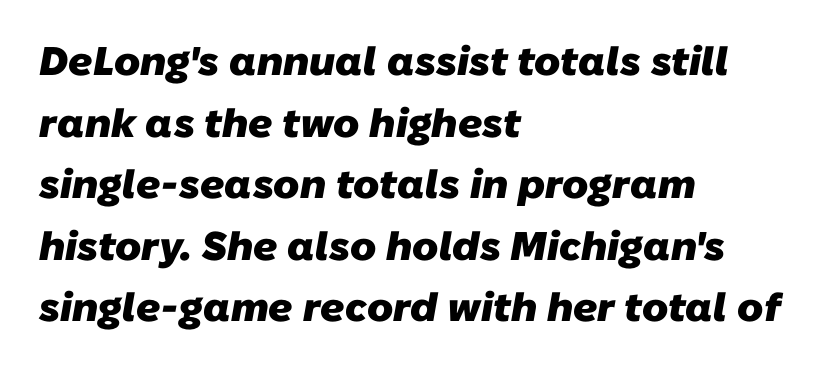
Short note: letters normally spaced. The paragraph has a hard left edge and a soft right edge. Line spacing here is normal. The zone under the glyphs is completely vacant.
